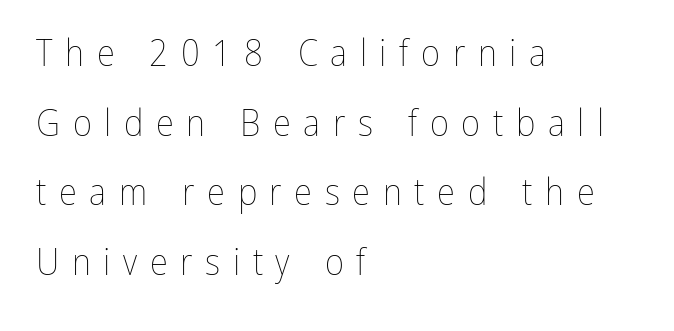
The image shows 37 px thin, condensed type, upright; set left-aligned, line spacing 1.88x, unusually wide letter spacing (+0.34 em), not underlined; low stroke contrast and a medium x-height.
